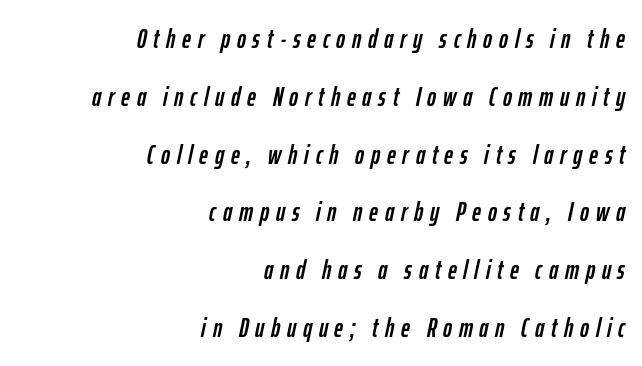
The image shows 27 px text type, italic (leaning right); set right-aligned, loose line spacing (2.14x), unusually wide letter spacing (+0.25 em), not underlined.
